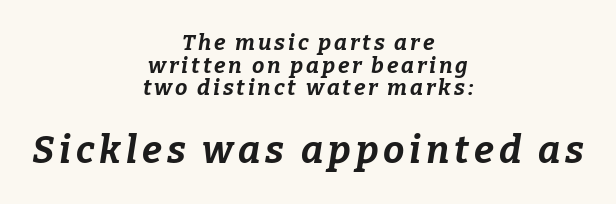
Q: Is the text bold? A: Yes.
Q: Is the text italic (slanted)? A: Yes, it leans right by about 9 degrees.
Q: Is the text underlined? A: No.
Q: How is the paragraph aligned? A: Centered.
Q: Is the spacing between lines tight, normal or loose? A: Tight.
Q: Which block of text is set in a larger size, the first (top) or the second (bottom)? A: The second (bottom) one.
Q: Width (condensed, normal, or wide)? A: Normal.
Q: Stroke contrast? A: Low.
Q: x-height? A: Medium.
Q: Monospaced? A: No.
